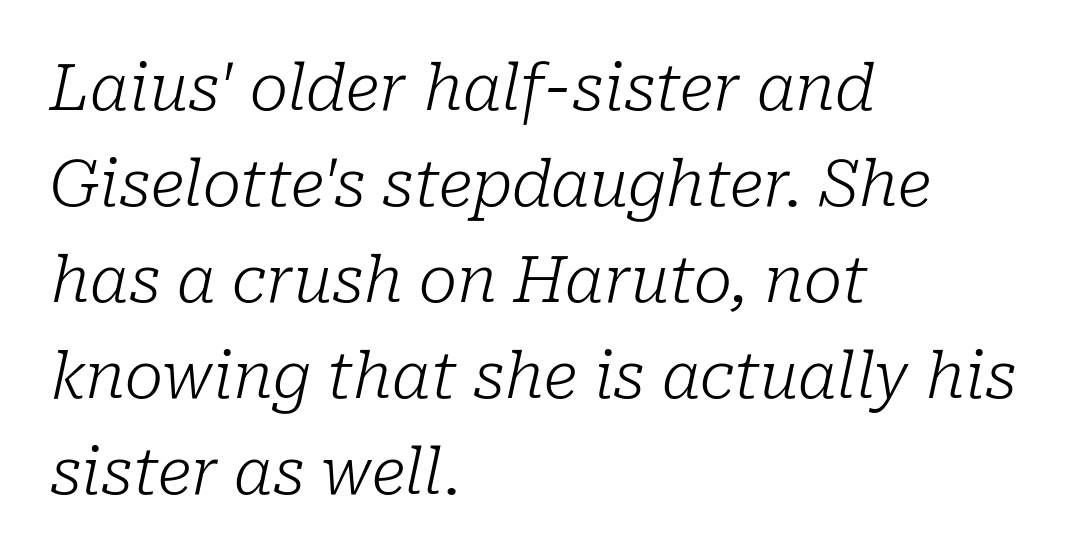
The image shows 64 px light serif type, italic (leaning right); set left-aligned, normal line spacing (1.5x), normal letter spacing, not underlined; low stroke contrast and a medium x-height.
